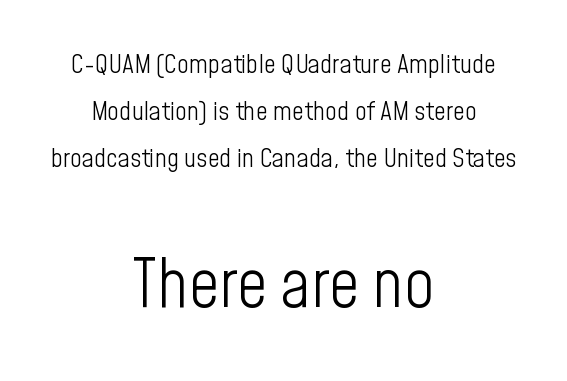
The image shows 66 px light, condensed sans-serif type, upright; set centered, line spacing 1.81x, normal letter spacing, not underlined; the second (bottom) block is 2.54x larger; low stroke contrast and a medium x-height.
